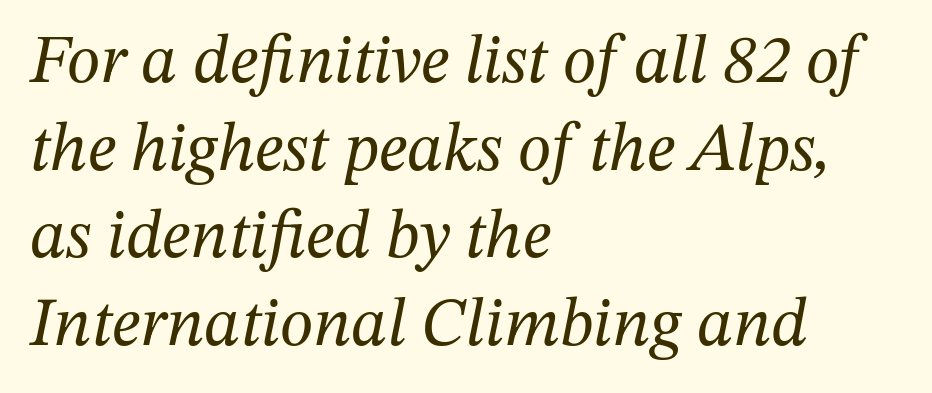
Q: Is the text bold? A: No.
Q: Is the text italic (slanted)? A: Yes, it leans right by about 12 degrees.
Q: Is the typeface a serif or a sans-serif typeface? A: Serif.
Q: Is the text underlined? A: No.
Q: How is the paragraph aligned? A: Left-aligned.
Q: Is the spacing between letters normal or unusually wide? A: Normal.
Q: Is the spacing between lines tight, normal or loose? A: Normal.
Q: Width (condensed, normal, or wide)? A: Normal.
Q: Stroke contrast? A: Medium.
Q: x-height? A: Medium.
Q: Monospaced? A: No.
